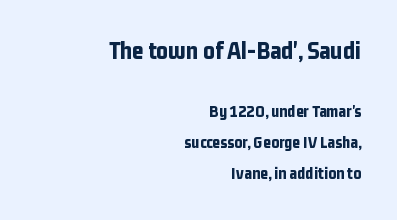
The image shows 25 px bold type, upright; set right-aligned, line spacing 1.82x, normal letter spacing, not underlined; the first (top) block is 1.47x larger.
